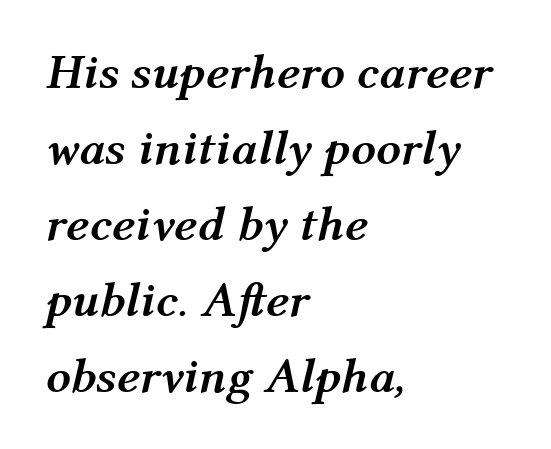
{"italic": "yes", "lean": "right", "slant_degrees": 12, "bold": "yes", "weight": "semibold", "width": "normal", "stroke_contrast": "medium", "x_height": "medium", "monospaced": "no", "underline": "no", "align": "left", "line_spacing": "normal", "line_spacing_ratio": 1.55, "letter_spacing": "normal", "letter_spacing_em": 0.0, "glyph_px": 49}
